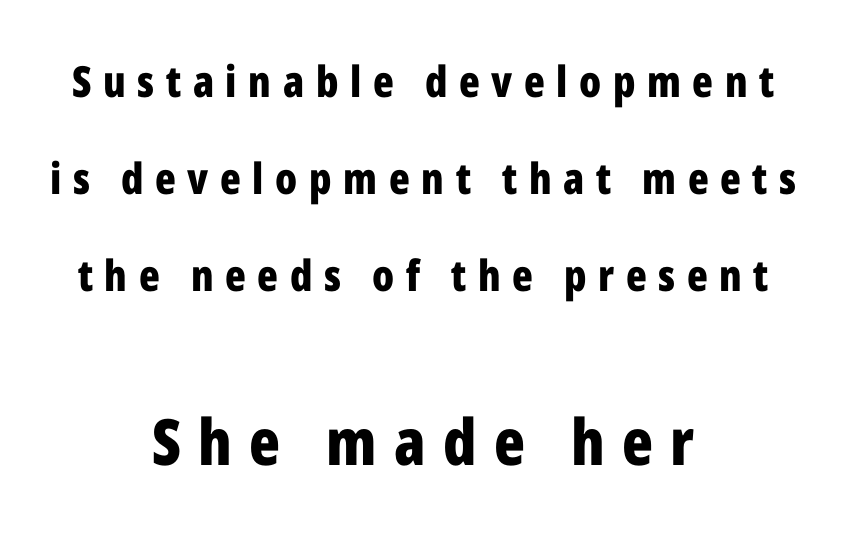
{"serif": "no", "italic": "no", "bold": "yes", "weight": "bold", "width": "condensed", "stroke_contrast": "low", "x_height": "medium", "monospaced": "no", "underline": "no", "align": "center", "line_spacing": "loose", "line_spacing_ratio": 2.26, "letter_spacing": "wide", "letter_spacing_em": 0.27, "larger_block": "second", "size_ratio": 1.49, "glyph_px": 64}
